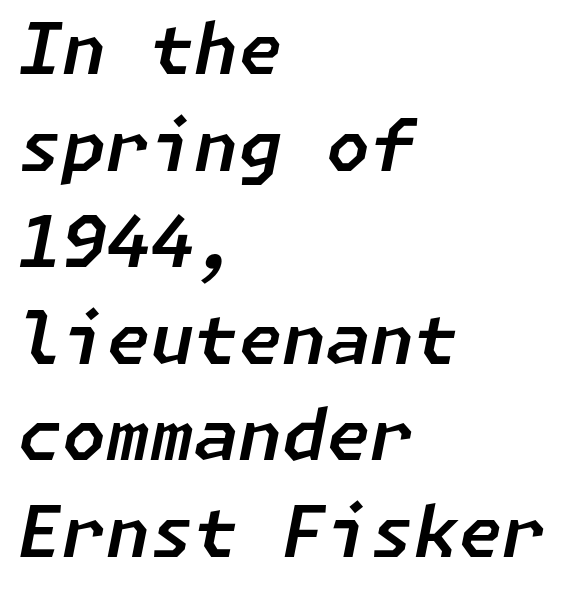
Q: Is the text italic (slanted)? A: Yes, it leans right by about 11 degrees.
Q: Is the text underlined? A: No.
Q: How is the paragraph aligned? A: Left-aligned.
Q: Is the spacing between letters normal or unusually wide? A: Normal.
Q: Is the spacing between lines tight, normal or loose? A: Normal.
Q: Width (condensed, normal, or wide)? A: Normal.
Q: Stroke contrast? A: Low.
Q: x-height? A: Medium.
